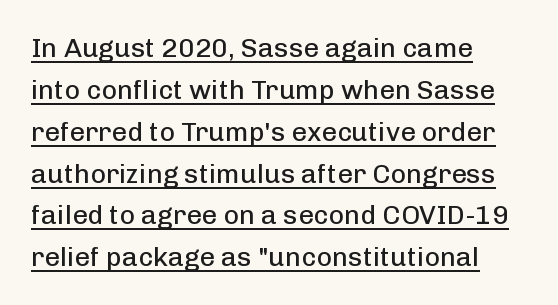
Quick note: not italic, upright. This sample uses plain, unmodified letter spacing. No extra ink here — the face is not bold. The words here are underlined.
